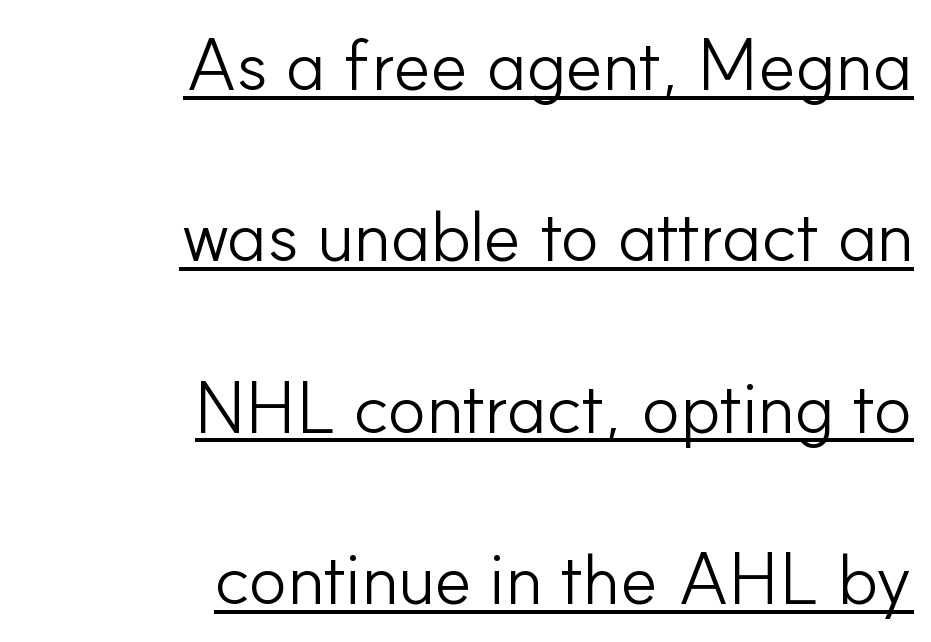
{"serif": "no", "italic": "no", "bold": "no", "weight": "light", "width": "normal", "stroke_contrast": "low", "x_height": "small", "monospaced": "no", "underline": "yes", "align": "right", "line_spacing": "loose", "line_spacing_ratio": 2.38, "letter_spacing": "normal", "letter_spacing_em": 0.0, "glyph_px": 72}
